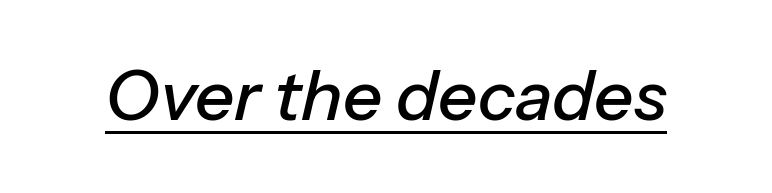
The image shows 69 px text type, italic (leaning right); set normal letter spacing, underlined; low stroke contrast and a medium x-height.
